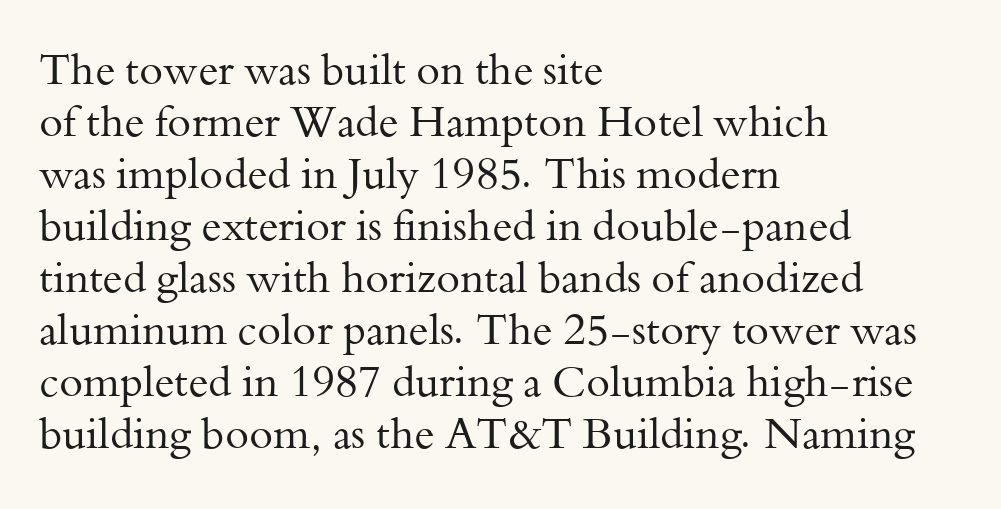
Is this a heavy cut? Hardly; it is regular or lighter. The string is rendered with underlining switched off. Note the varied advance widths — an 'i' is clearly narrower than an 'm'. Characters remain perfectly vertical along every line. Spacing between characters is what you'd get straight out of the box. The glyphs in this specimen are seriffed.
